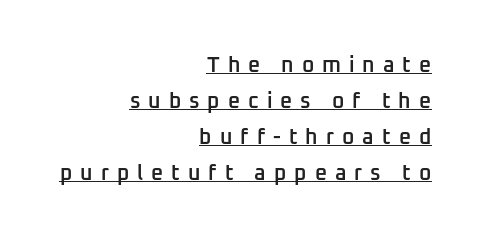
The image shows 21 px text type, upright; set right-aligned, line spacing 1.72x, unusually wide letter spacing (+0.38 em), underlined.
